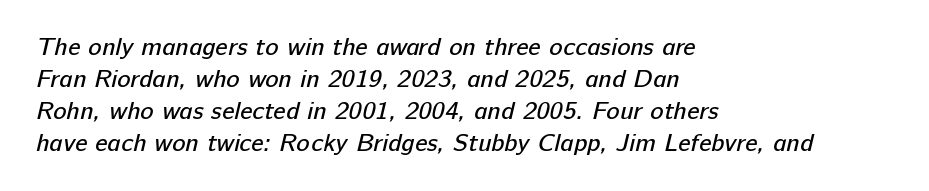
The image shows 25 px text type; set left-aligned, normal line spacing (1.28x), normal letter spacing, not underlined.
